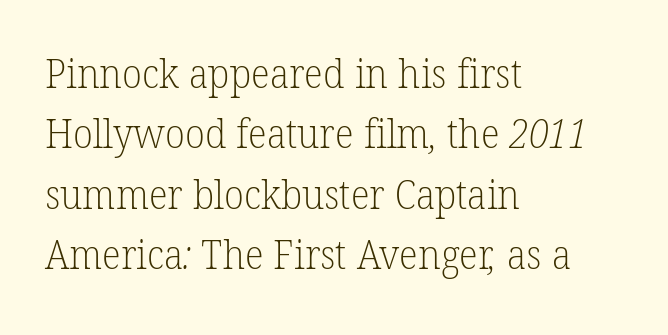
Q: Is the text bold? A: No.
Q: Is the typeface a serif or a sans-serif typeface? A: Serif.
Q: Is the text underlined? A: No.
Q: How is the paragraph aligned? A: Left-aligned.
Q: Is the spacing between letters normal or unusually wide? A: Normal.
Q: Is the spacing between lines tight, normal or loose? A: Normal.
Q: Width (condensed, normal, or wide)? A: Normal.
Q: Stroke contrast? A: Low.
Q: x-height? A: Medium.
Q: Monospaced? A: No.
